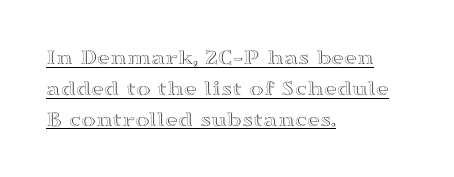
Q: Is the text italic (slanted)? A: No, it is upright.
Q: Is the text underlined? A: Yes.
Q: How is the paragraph aligned? A: Left-aligned.
Q: Is the spacing between letters normal or unusually wide? A: Normal.
Q: Is the spacing between lines tight, normal or loose? A: Normal.
